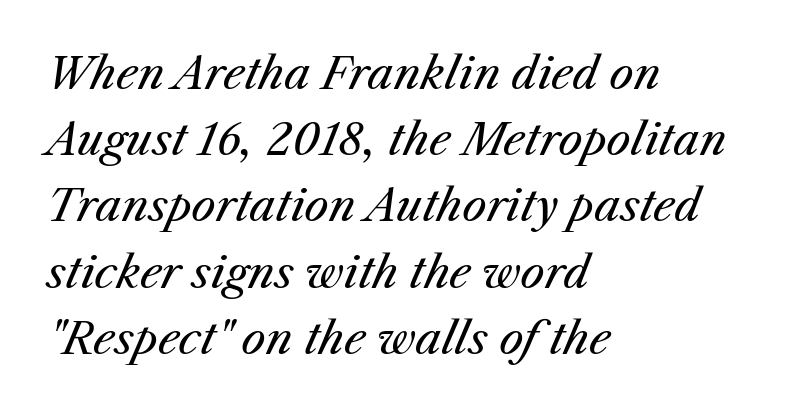
Weight class: somewhere from thin through regular. You could not count columns in this text — the font is proportionally spaced. The whole block is typeset with a tilt. Where is the straight margin? On the left. The space between consecutive lines is moderate. A clean baseline with only descenders dipping below it.
